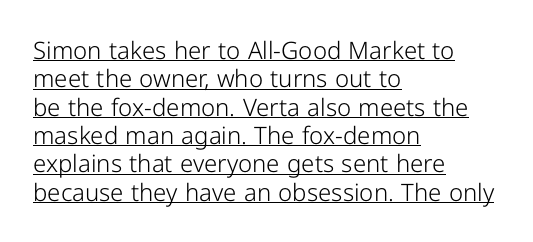
Q: Is the text bold? A: No.
Q: Is the text italic (slanted)? A: No, it is upright.
Q: Is the text underlined? A: Yes.
Q: How is the paragraph aligned? A: Left-aligned.
Q: Is the spacing between letters normal or unusually wide? A: Normal.
